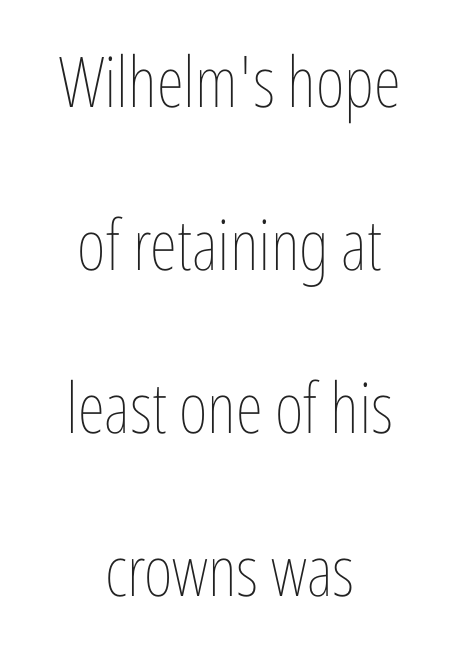
{"italic": "no", "bold": "no", "weight": "thin", "width": "condensed", "stroke_contrast": "low", "x_height": "medium", "monospaced": "no", "underline": "no", "align": "center", "line_spacing": "loose", "line_spacing_ratio": 2.33, "letter_spacing": "normal", "letter_spacing_em": 0.0, "glyph_px": 70}
